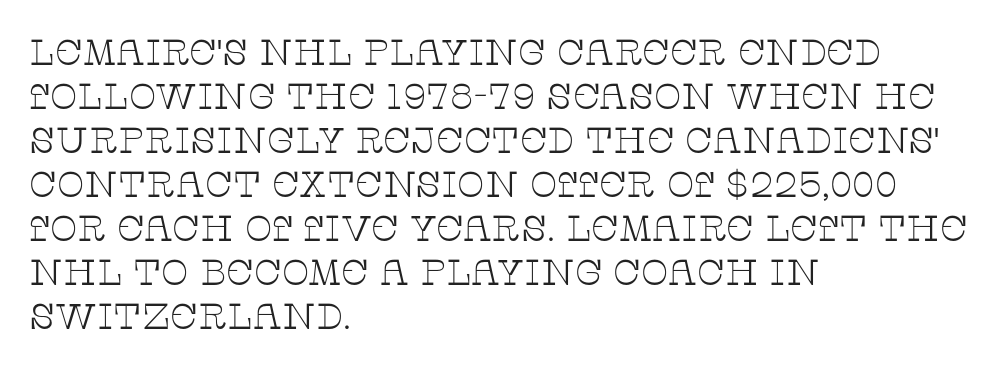
The designer went with a serif here, giving each stem small feet. Is the stroke heavy? The answer is a plain regular-or-lighter. A bare baseline throughout the passage. The font's upright variant was chosen for this text. Alignment: flush left. Varying glyph widths throughout — classic text-font behaviour.
